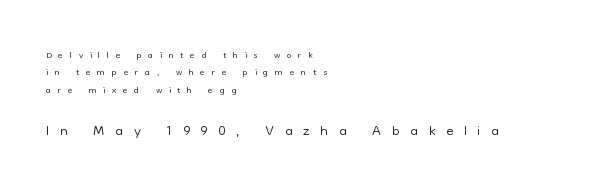
A typesetter would call this leading conventional body-copy spacing. Heft: none added — not bold. The passage shown is not underscored anywhere. Someone cranked the tracking dial way up on this one.
